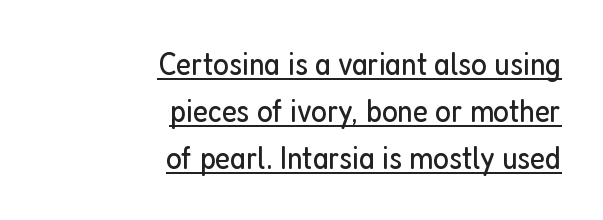
{"serif": "no", "italic": "no", "bold": "no", "weight": "regular", "width": "condensed", "stroke_contrast": "low", "x_height": "medium", "monospaced": "no", "underline": "yes", "align": "right", "line_spacing": "normal", "line_spacing_ratio": 1.43, "letter_spacing": "normal", "letter_spacing_em": 0.0, "glyph_px": 33}
